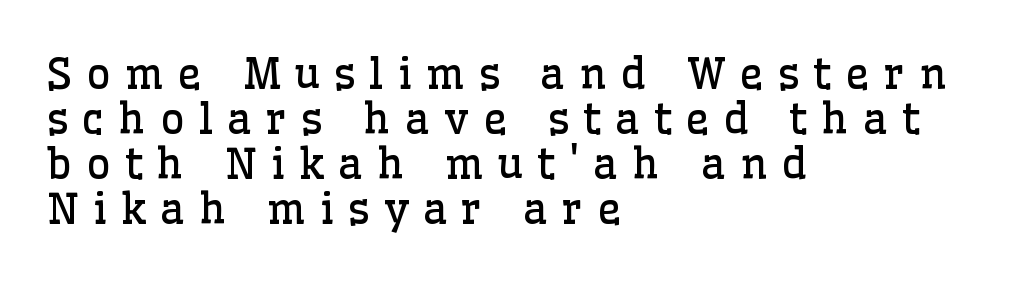
The paragraph has a hard left edge and a soft right edge. Words float on clear page, feet unadorned. You could only call the tracking loose — the letters float apart. The passage shown stacks its lines with hardly any gap.
